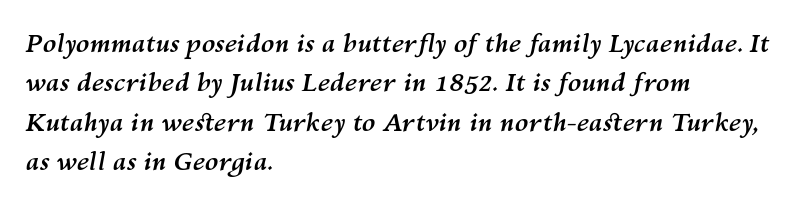
The image shows 25 px bold type, italic (leaning right); set left-aligned, normal line spacing (1.58x), normal letter spacing, not underlined.
